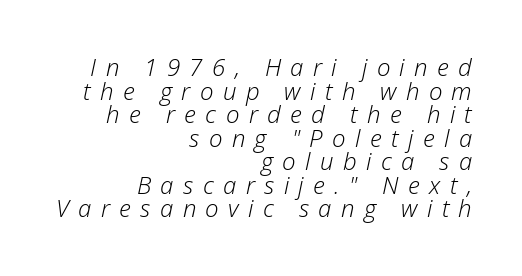
The image shows 24 px text type, italic (leaning right); set right-aligned, tight line spacing (0.98x), unusually wide letter spacing (+0.39 em), not underlined.
